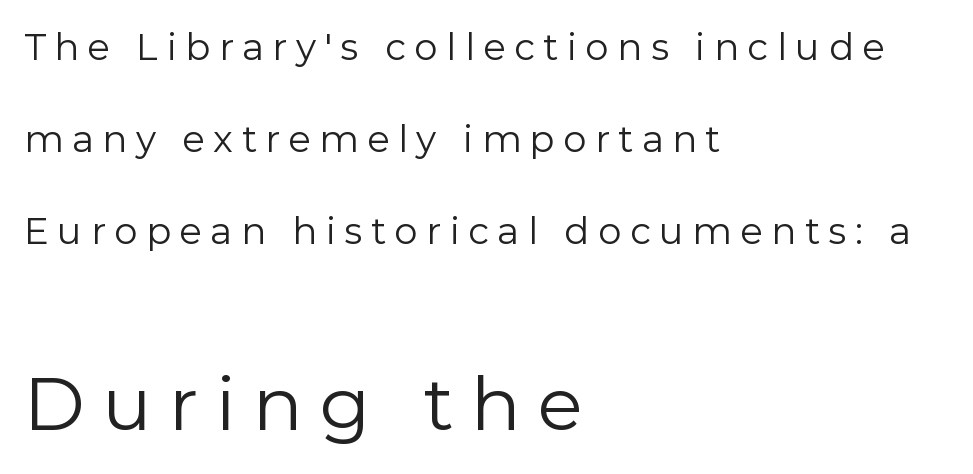
Q: Is the text bold? A: No.
Q: Is the text italic (slanted)? A: No, it is upright.
Q: Is the typeface a serif or a sans-serif typeface? A: Sans-serif.
Q: Is the text underlined? A: No.
Q: How is the paragraph aligned? A: Left-aligned.
Q: Is the spacing between letters normal or unusually wide? A: Unusually wide.
Q: Is the spacing between lines tight, normal or loose? A: Loose.
Q: Which block of text is set in a larger size, the first (top) or the second (bottom)? A: The second (bottom) one.
Q: Width (condensed, normal, or wide)? A: Normal.
Q: x-height? A: Medium.
Q: Monospaced? A: No.
